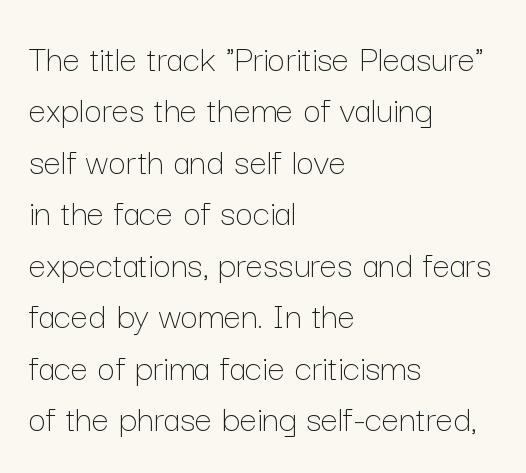
Does the lettering tilt? It doesn't — this is upright. Note the varied advance widths — an 'i' is clearly narrower than an 'm'. Honestly, the letter spacing is just normal — you wouldn't notice it. The paragraph has a hard left edge and a soft right edge. These lines sit exactly where default settings would place them. The string is rendered with underlining switched off.
